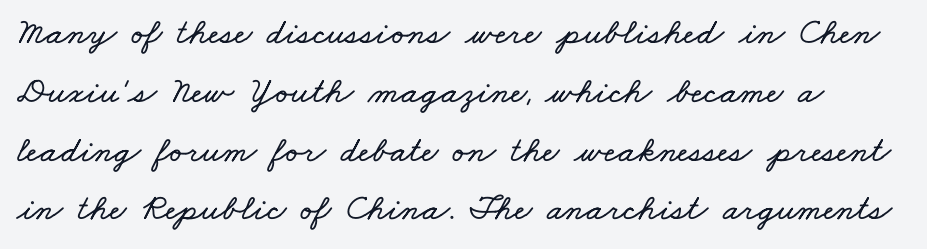
Here the designer chose a conventional face with non-uniform glyph widths. Anything drawn beneath the words? Only blank space. The type is set solid horizontally, with unmodified tracking. Whoever set this chose a conventional vertical rhythm.
